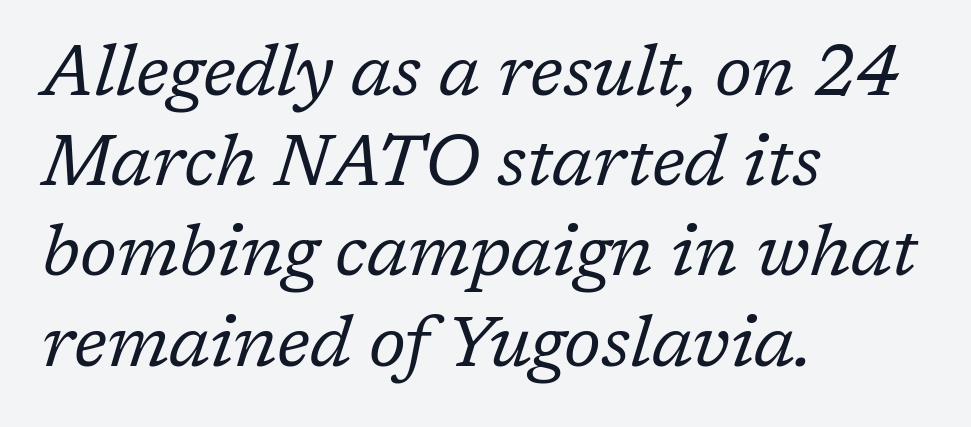
Q: Is the text bold? A: No.
Q: Is the text italic (slanted)? A: Yes, it leans right by about 17 degrees.
Q: Is the typeface a serif or a sans-serif typeface? A: Serif.
Q: Is the text underlined? A: No.
Q: How is the paragraph aligned? A: Left-aligned.
Q: Is the spacing between letters normal or unusually wide? A: Normal.
Q: Is the spacing between lines tight, normal or loose? A: Normal.
Q: Width (condensed, normal, or wide)? A: Normal.
Q: Stroke contrast? A: Low.
Q: x-height? A: Medium.
Q: Monospaced? A: No.
